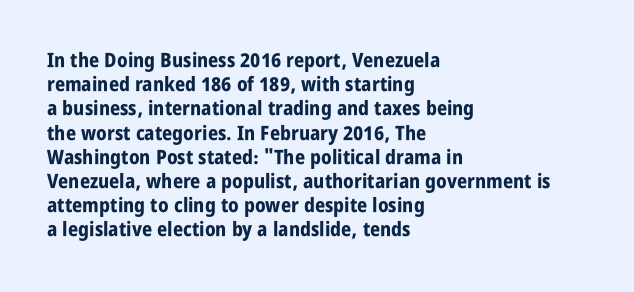
Q: Is the text bold? A: Yes.
Q: Is the text italic (slanted)? A: No, it is upright.
Q: Is the text underlined? A: No.
Q: How is the paragraph aligned? A: Left-aligned.
Q: Is the spacing between letters normal or unusually wide? A: Normal.
